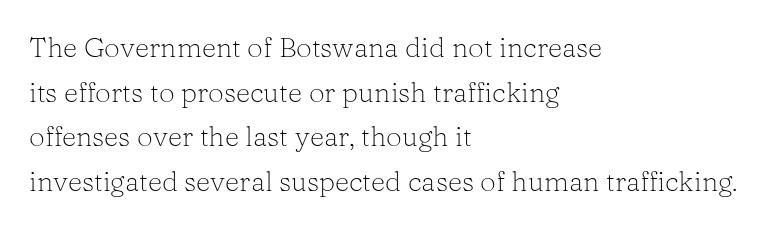
Vertical spacing — default. Rule under the text: the space is simply empty. The letterforms sit shoulder to shoulder at normal distance. Nothing heavy about these letters — not bold at all. This is serif lettering, the kind often seen in printed books.
